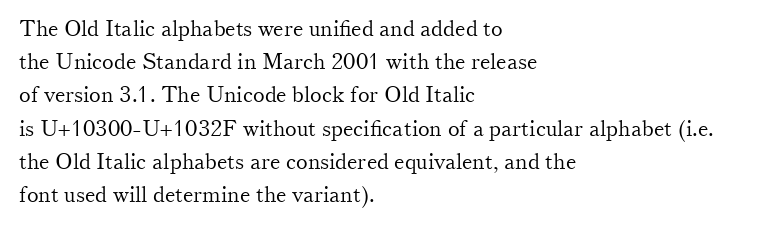
Tall strokes in this sample are plumb rather than angled. Weight: regular or lighter. Tracking value appears to be zero — textbook default spacing. The passage shown stacks its lines at a standard gap. The lines in this sample share a left origin and differ only in where they stop. Anything drawn beneath the words? Only blank space.
